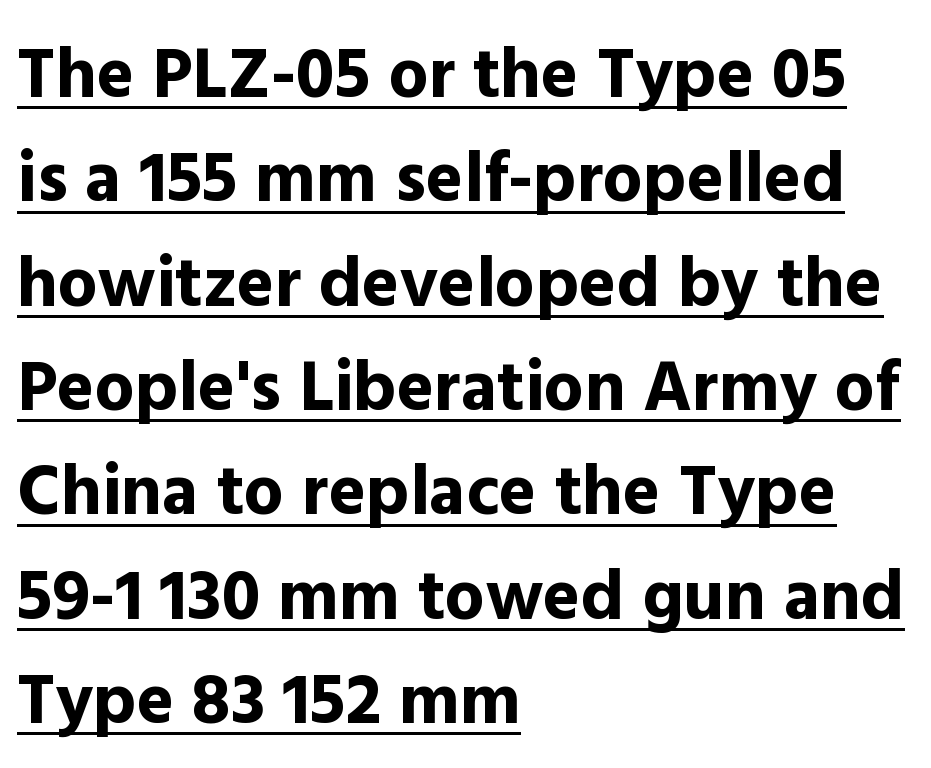
{"serif": "no", "italic": "no", "bold": "yes", "weight": "bold", "width": "normal", "x_height": "medium", "monospaced": "no", "underline": "yes", "align": "left", "line_spacing": "normal", "line_spacing_ratio": 1.47, "letter_spacing": "normal", "letter_spacing_em": 0.0, "glyph_px": 71}
